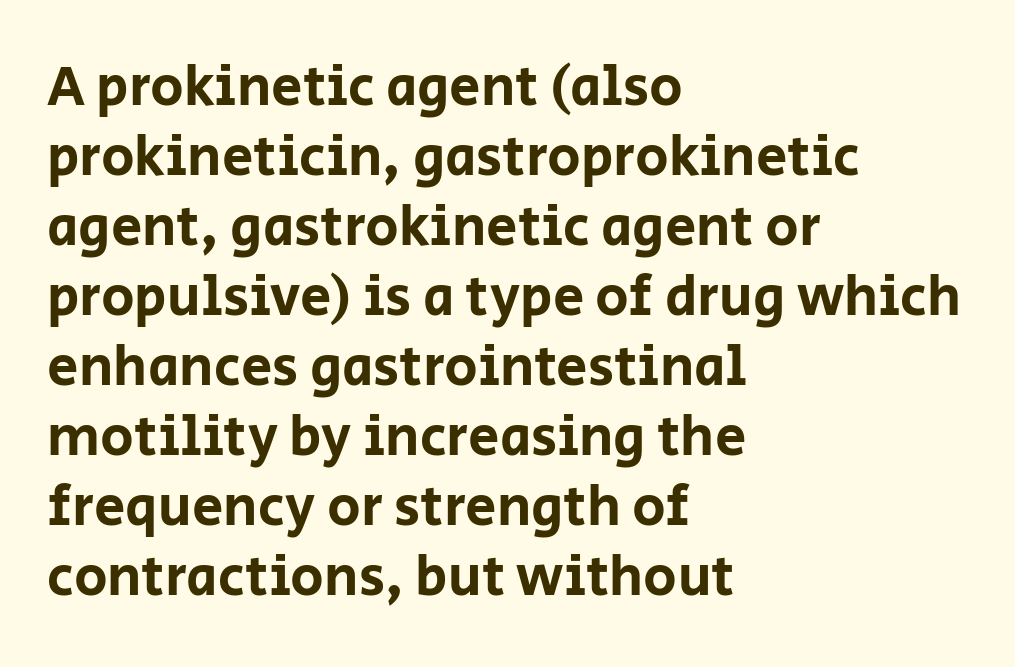
Is the letter spacing exaggerated? No — it looks like the ordinary default. The type family on display is of the sans-serif kind. The font's upright variant was chosen for this text. Line starts are locked; line ends wander. The letters advance in unequal steps, a hallmark of proportional type.
